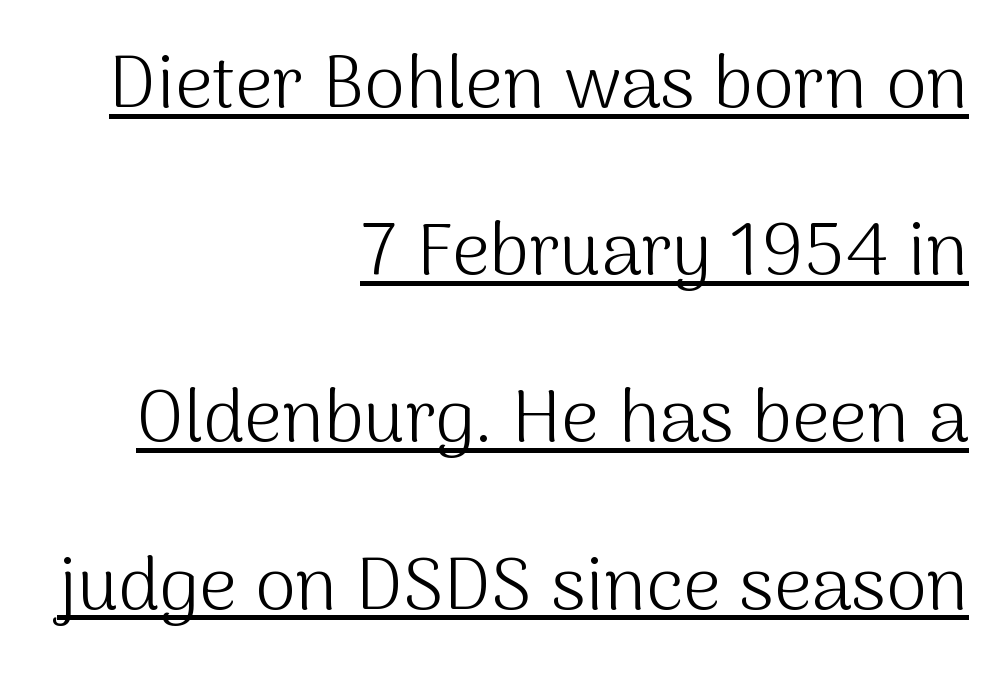
{"serif": "no", "italic": "no", "bold": "no", "weight": "light", "width": "normal", "stroke_contrast": "medium", "x_height": "medium", "monospaced": "no", "underline": "yes", "align": "right", "line_spacing": "loose", "line_spacing_ratio": 2.26, "letter_spacing": "normal", "letter_spacing_em": 0.0, "glyph_px": 74}
